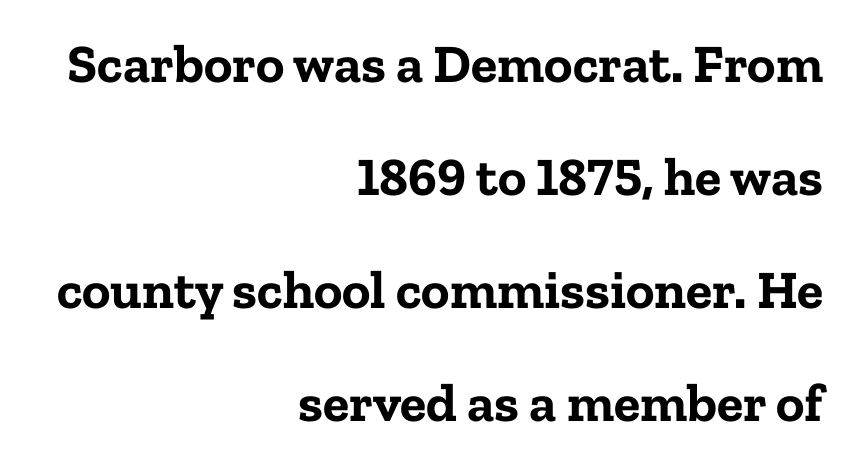
{"serif": "yes", "italic": "no", "bold": "yes", "weight": "bold", "width": "normal", "stroke_contrast": "low", "x_height": "medium", "monospaced": "no", "underline": "no", "align": "right", "line_spacing": "loose", "line_spacing_ratio": 2.09, "letter_spacing": "normal", "letter_spacing_em": 0.0, "glyph_px": 54}
